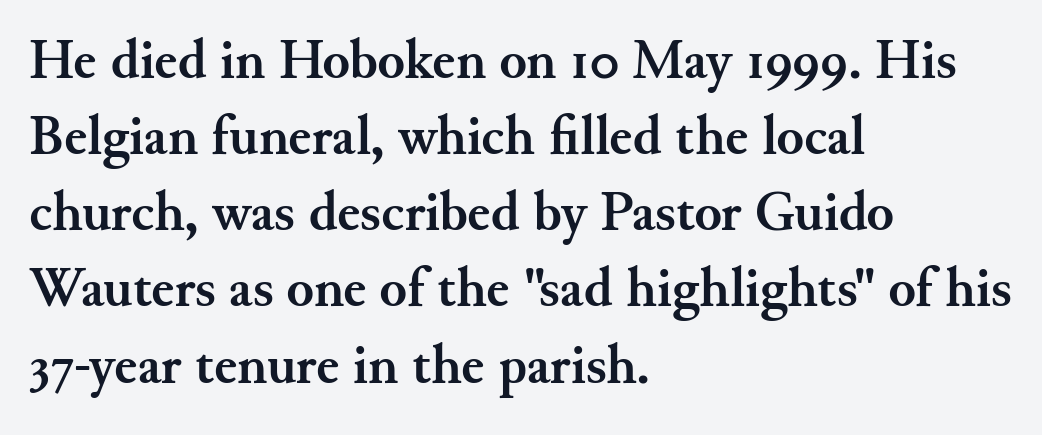
The image shows 56 px semibold serif type, upright; set left-aligned, normal line spacing (1.36x), normal letter spacing, not underlined; medium stroke contrast and a small x-height.
